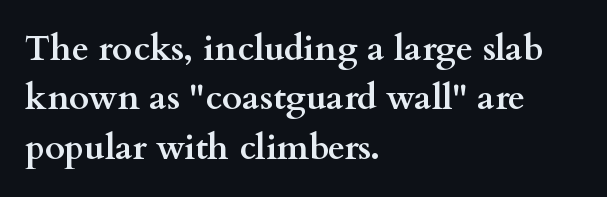
Q: Is the text bold? A: Yes.
Q: Is the text italic (slanted)? A: No, it is upright.
Q: Is the typeface a serif or a sans-serif typeface? A: Serif.
Q: Is the text underlined? A: No.
Q: How is the paragraph aligned? A: Left-aligned.
Q: Is the spacing between letters normal or unusually wide? A: Normal.
Q: Is the spacing between lines tight, normal or loose? A: Normal.
Q: Width (condensed, normal, or wide)? A: Wide.
Q: Stroke contrast? A: Medium.
Q: x-height? A: Small.
Q: Monospaced? A: No.
